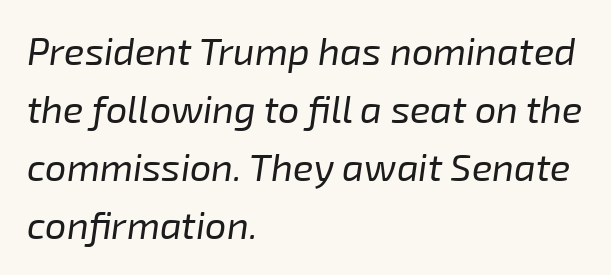
Is this a heavy cut? Hardly; it is regular or lighter. Descenders are the only things crossing below the line. Proportional: the letters do not fall into vertical columns. All the whitespace from short lines collects on the right. These lines sit exactly where default settings would place them. Honestly, the letter spacing is just normal — you wouldn't notice it.
